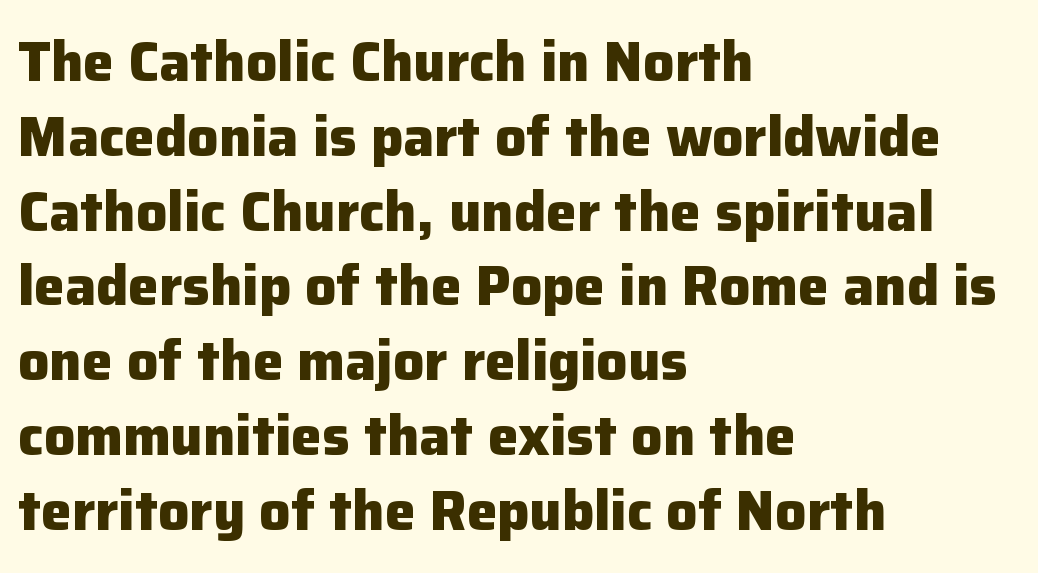
Q: Is the text bold? A: Yes.
Q: Is the text italic (slanted)? A: No, it is upright.
Q: Is the typeface a serif or a sans-serif typeface? A: Sans-serif.
Q: Is the text underlined? A: No.
Q: How is the paragraph aligned? A: Left-aligned.
Q: Is the spacing between letters normal or unusually wide? A: Normal.
Q: Is the spacing between lines tight, normal or loose? A: Normal.
Q: Width (condensed, normal, or wide)? A: Normal.
Q: Stroke contrast? A: Low.
Q: x-height? A: Medium.
Q: Monospaced? A: No.
